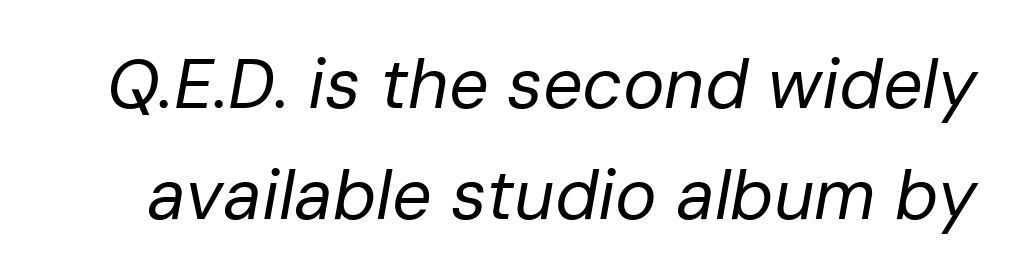
Q: Is the text bold? A: No.
Q: Is the text italic (slanted)? A: Yes, it leans right by about 10 degrees.
Q: Is the text underlined? A: No.
Q: Is the spacing between letters normal or unusually wide? A: Normal.
Q: Is the spacing between lines tight, normal or loose? A: Normal.
Q: Width (condensed, normal, or wide)? A: Normal.
Q: Stroke contrast? A: Low.
Q: x-height? A: Medium.
Q: Monospaced? A: No.
